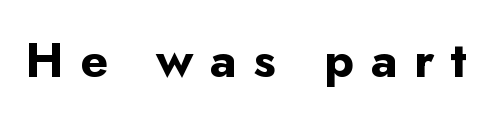
{"serif": "no", "italic": "no", "bold": "yes", "weight": "bold", "width": "normal", "stroke_contrast": "low", "x_height": "small", "monospaced": "no", "underline": "no", "letter_spacing": "wide", "letter_spacing_em": 0.34, "glyph_px": 49}
